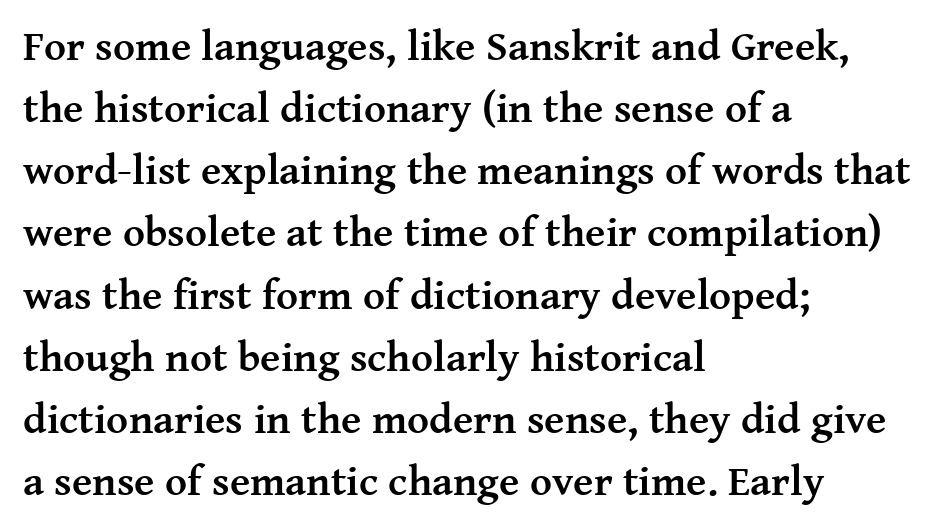
{"serif": "yes", "italic": "no", "bold": "yes", "weight": "semibold", "width": "normal", "stroke_contrast": "medium", "x_height": "medium", "monospaced": "no", "underline": "no", "align": "left", "line_spacing": "normal", "line_spacing_ratio": 1.48, "letter_spacing": "normal", "letter_spacing_em": 0.0, "glyph_px": 42}
